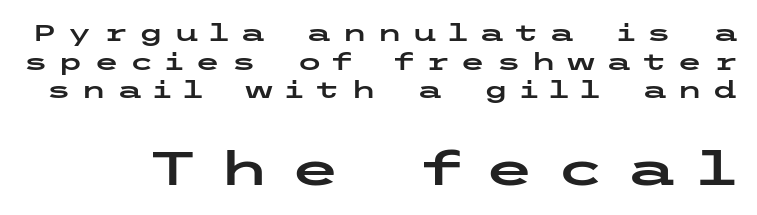
Descenders are the only things crossing below the line. The font's upright variant was chosen for this text. Classification — sans serif. Characters follow at a spacing far wider than the type designer built in.
